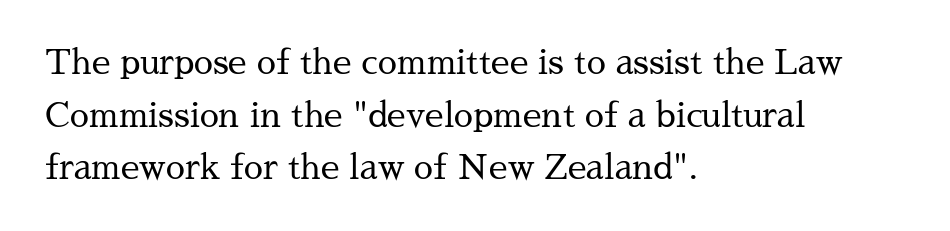
The image shows 34 px regular-weight serif type, upright; set left-aligned, normal line spacing (1.55x), normal letter spacing, not underlined; medium stroke contrast and a medium x-height.
